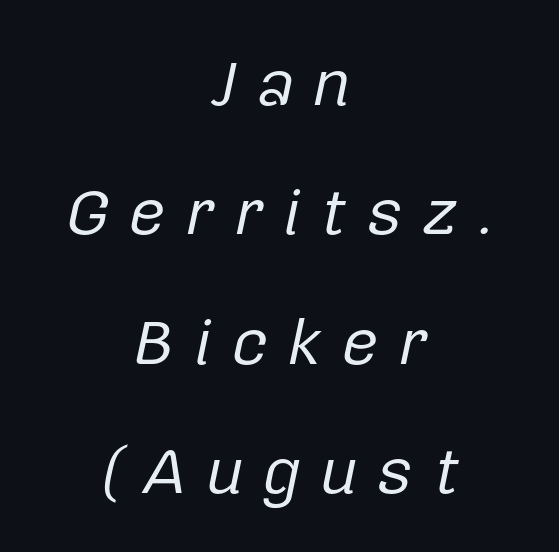
Honestly, the letter spacing is so wide it's the main thing you notice. The face used here is proportionally spaced, like ordinary book or web type. The lettering tilts uniformly, giving the passage an italic look. The weight tops out at a normal text grade. This rendering features lettering with no underline.
